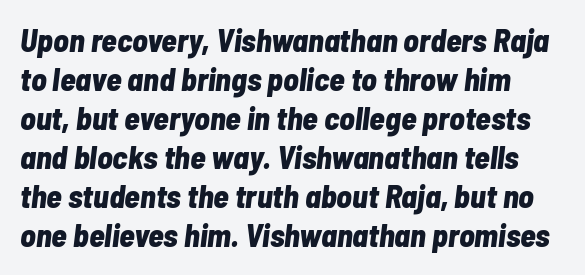
Q: Is the text bold? A: Yes.
Q: Is the text italic (slanted)? A: Yes, it leans right by about 7 degrees.
Q: Is the text underlined? A: No.
Q: How is the paragraph aligned? A: Left-aligned.
Q: Is the spacing between letters normal or unusually wide? A: Normal.
Q: Width (condensed, normal, or wide)? A: Condensed.
Q: Stroke contrast? A: Low.
Q: x-height? A: Medium.
Q: Monospaced? A: No.
